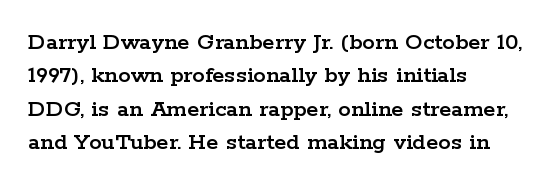
Q: Is the text italic (slanted)? A: No, it is upright.
Q: Is the text underlined? A: No.
Q: How is the paragraph aligned? A: Left-aligned.
Q: Is the spacing between letters normal or unusually wide? A: Normal.
Q: Is the spacing between lines tight, normal or loose? A: Normal.
